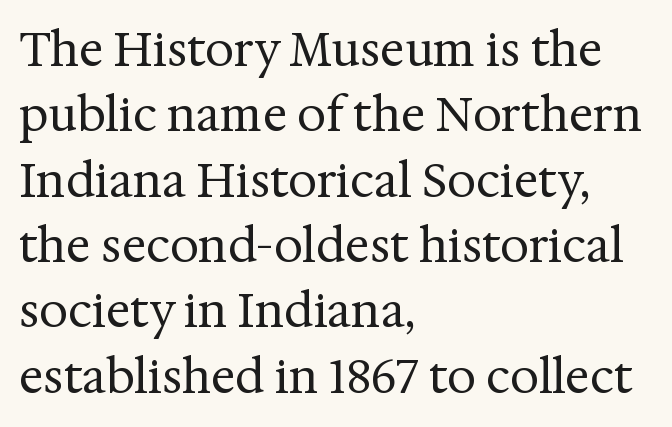
{"serif": "yes", "italic": "no", "bold": "no", "weight": "regular", "width": "normal", "stroke_contrast": "medium", "x_height": "medium", "monospaced": "no", "underline": "no", "align": "left", "line_spacing": "normal", "line_spacing_ratio": 1.42, "letter_spacing": "normal", "letter_spacing_em": 0.0, "glyph_px": 46}
